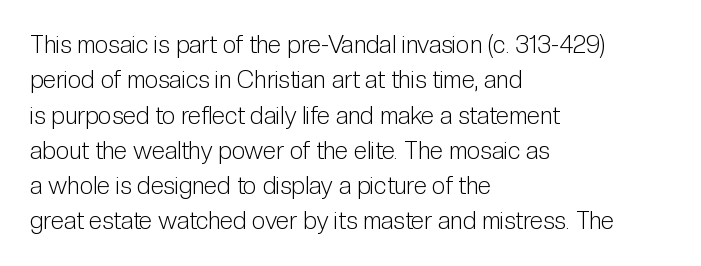
The image shows 24 px text type, upright; set left-aligned, normal line spacing (1.47x), normal letter spacing, not underlined.
